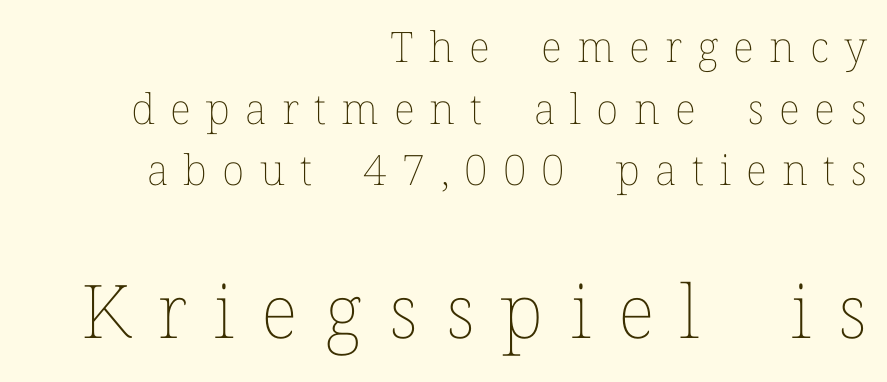
Q: Is the text bold? A: No.
Q: Is the text italic (slanted)? A: No, it is upright.
Q: Is the text underlined? A: No.
Q: How is the paragraph aligned? A: Right-aligned.
Q: Is the spacing between letters normal or unusually wide? A: Unusually wide.
Q: Is the spacing between lines tight, normal or loose? A: Normal.
Q: Which block of text is set in a larger size, the first (top) or the second (bottom)? A: The second (bottom) one.
Q: Width (condensed, normal, or wide)? A: Normal.
Q: Stroke contrast? A: Low.
Q: x-height? A: Medium.
Q: Monospaced? A: No.
